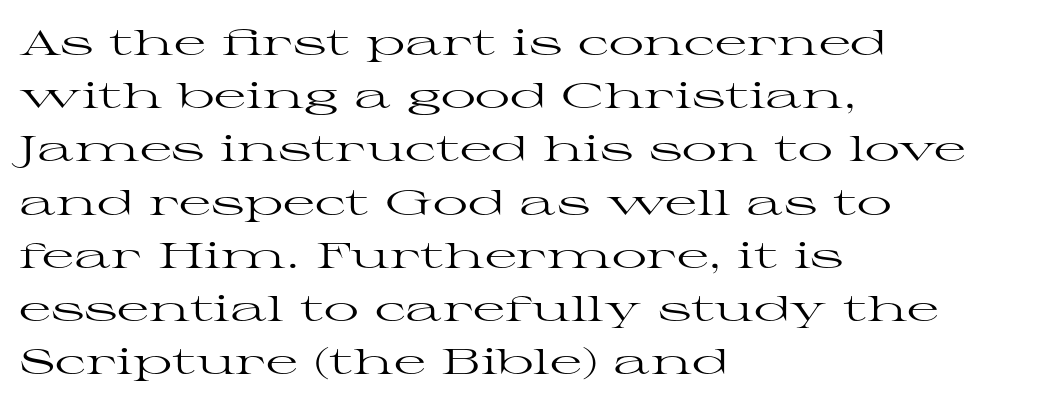
Q: Is the text bold? A: No.
Q: Is the text italic (slanted)? A: No, it is upright.
Q: Is the typeface a serif or a sans-serif typeface? A: Serif.
Q: Is the text underlined? A: No.
Q: How is the paragraph aligned? A: Left-aligned.
Q: Is the spacing between letters normal or unusually wide? A: Normal.
Q: Is the spacing between lines tight, normal or loose? A: Normal.
Q: Width (condensed, normal, or wide)? A: Wide.
Q: Stroke contrast? A: High.
Q: x-height? A: Medium.
Q: Monospaced? A: No.
